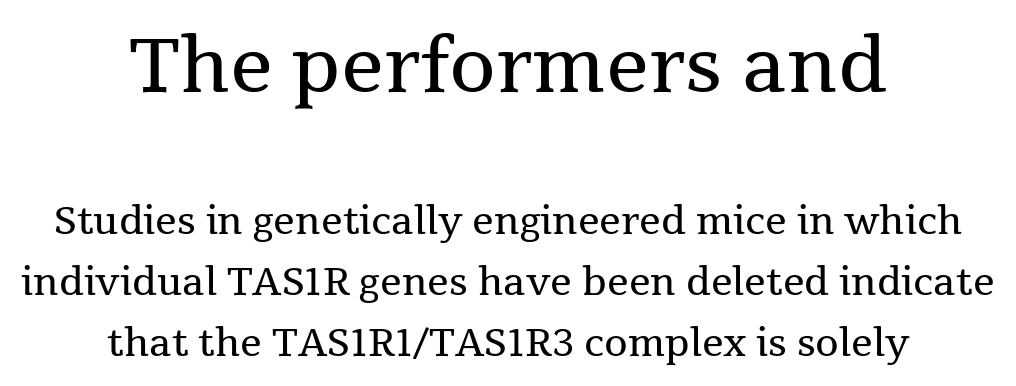
{"serif": "yes", "italic": "no", "bold": "no", "weight": "regular", "width": "normal", "stroke_contrast": "medium", "x_height": "medium", "monospaced": "no", "underline": "no", "align": "center", "line_spacing": "normal", "line_spacing_ratio": 1.6, "letter_spacing": "normal", "letter_spacing_em": 0.0, "larger_block": "first", "size_ratio": 1.97, "glyph_px": 75}
